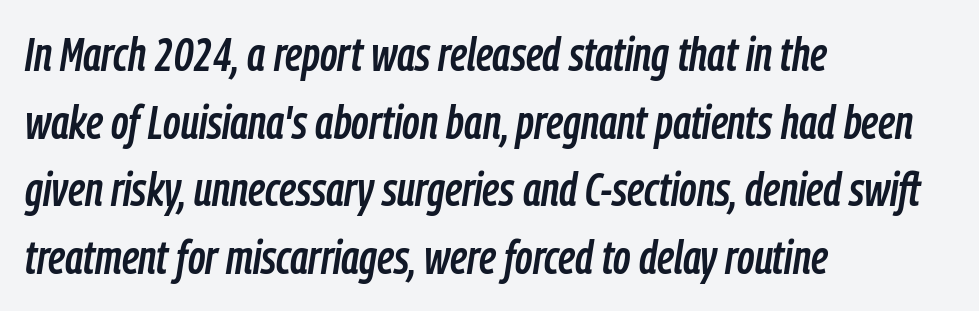
{"italic": "yes", "lean": "right", "slant_degrees": 9, "width": "condensed", "stroke_contrast": "low", "x_height": "medium", "monospaced": "no", "underline": "no", "align": "left", "line_spacing": "normal", "line_spacing_ratio": 1.44, "letter_spacing": "normal", "letter_spacing_em": 0.0, "glyph_px": 47}
